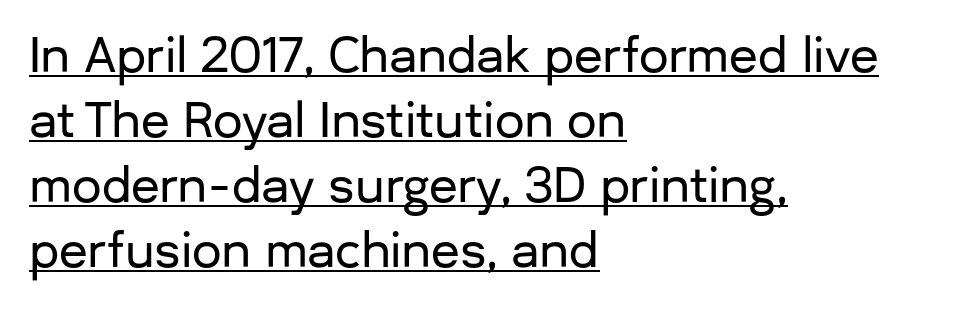
The type family on display is of the sans-serif kind. The compositor pushed each line to the left boundary. A typesetter would call this proportional, since set widths differ per character. Whoever set this chose a conventional vertical rhythm. Caption: lettering with a line underneath. A typesetter would call this zero additional tracking.
